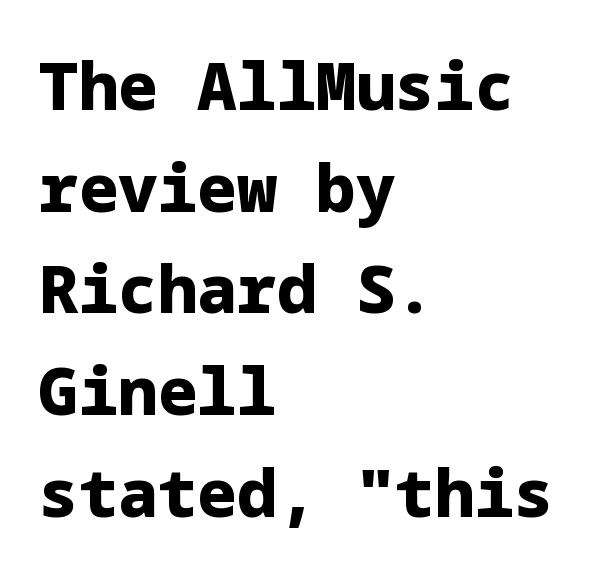
The image shows 66 px heavy sans-serif type, upright; set left-aligned, normal line spacing (1.54x), normal letter spacing, not underlined; low stroke contrast and a medium x-height.
